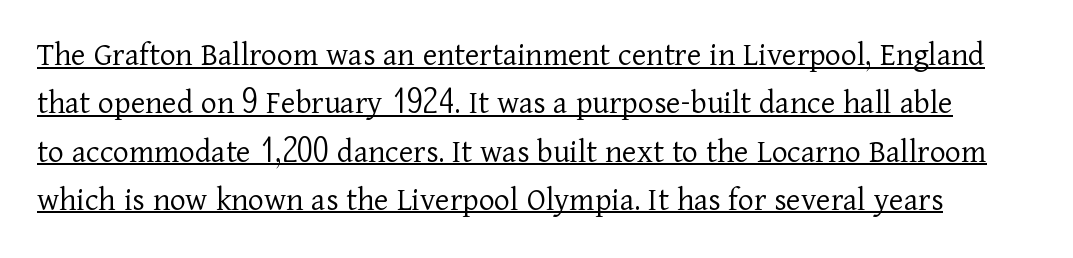
{"serif": "yes", "italic": "no", "bold": "no", "weight": "light", "width": "normal", "stroke_contrast": "low", "x_height": "medium", "monospaced": "no", "underline": "yes", "line_spacing": "normal", "line_spacing_ratio": 1.42, "letter_spacing": "normal", "letter_spacing_em": 0.0, "glyph_px": 34}
